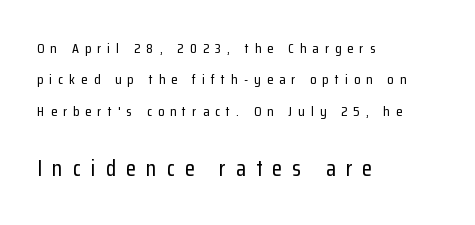
Clear beneath every line of the passage. Each new line begins a long way beneath the previous one. The lower block of text is set noticeably larger than the block above it. The face used here is rendered with a markedly widened letterfit. No italicization has been applied; the sample stays upright. In CSS terms this would be text-align: left.
